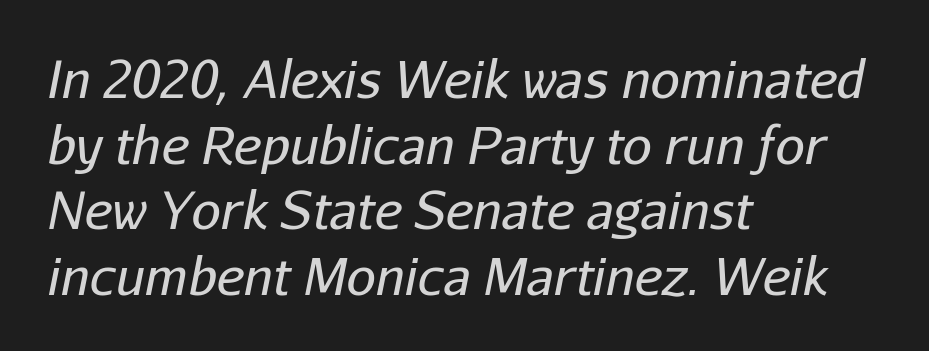
Q: Is the text bold? A: No.
Q: Is the text italic (slanted)? A: Yes, it leans right by about 11 degrees.
Q: Is the text underlined? A: No.
Q: How is the paragraph aligned? A: Left-aligned.
Q: Is the spacing between letters normal or unusually wide? A: Normal.
Q: Is the spacing between lines tight, normal or loose? A: Normal.
Q: Width (condensed, normal, or wide)? A: Normal.
Q: Stroke contrast? A: Low.
Q: x-height? A: Medium.
Q: Monospaced? A: No.
